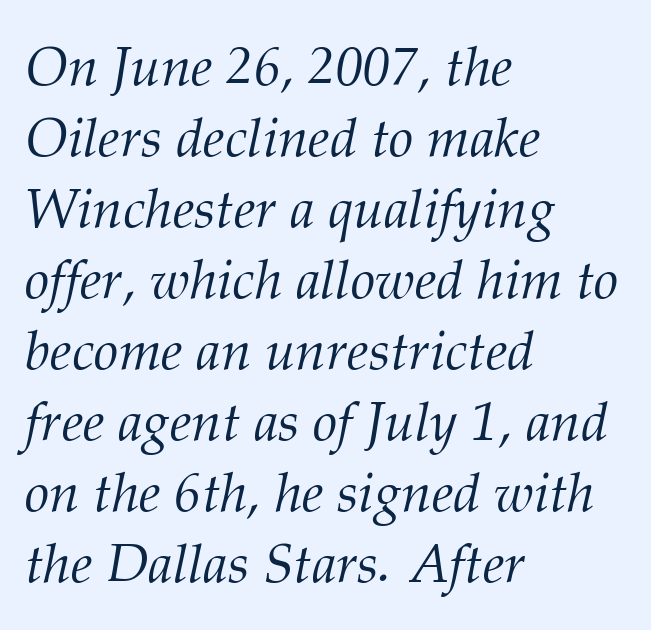
{"serif": "yes", "italic": "yes", "lean": "right", "slant_degrees": 12, "bold": "no", "weight": "light", "width": "normal", "stroke_contrast": "medium", "x_height": "medium", "monospaced": "no", "underline": "no", "align": "left", "line_spacing": "normal", "line_spacing_ratio": 1.29, "letter_spacing": "normal", "letter_spacing_em": 0.0, "glyph_px": 55}
